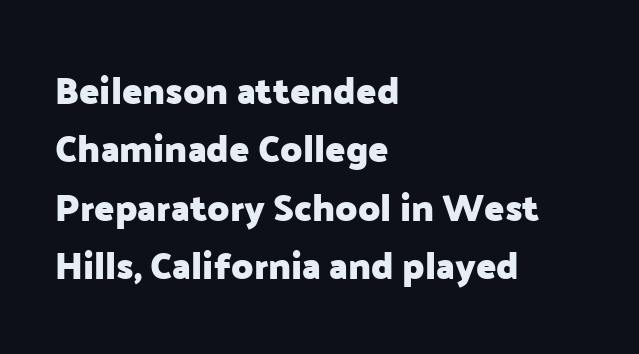
The image shows 37 px heavy sans-serif type, upright; set left-aligned, normal line spacing (1.58x), normal letter spacing, not underlined; low stroke contrast and a medium x-height.
